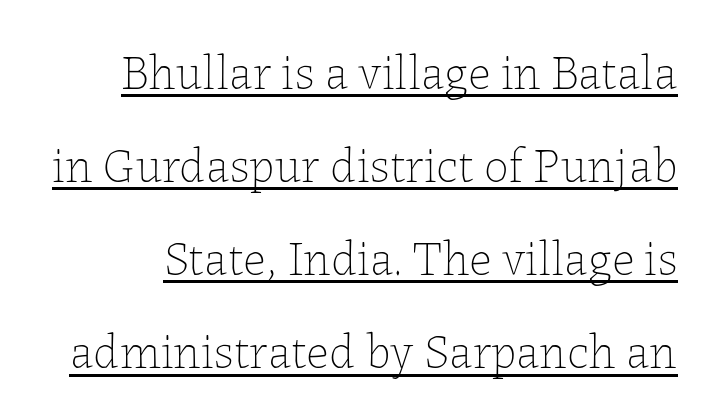
The image shows 49 px thin type, upright; set loose line spacing (1.9x), normal letter spacing, underlined; low stroke contrast and a medium x-height.
